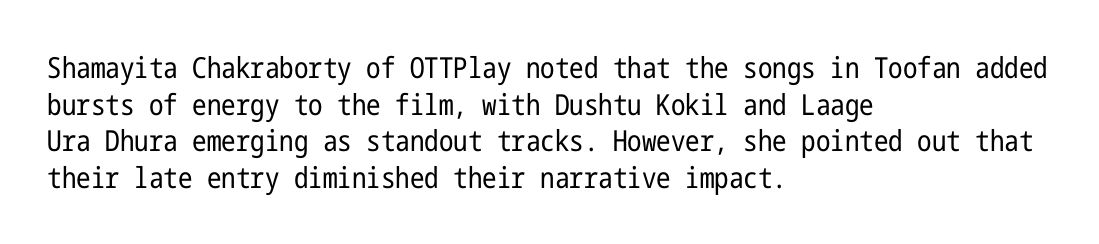
{"serif": "no", "italic": "no", "bold": "no", "weight": "regular", "width": "condensed", "stroke_contrast": "low", "x_height": "medium", "underline": "no", "align": "left", "line_spacing": "normal", "line_spacing_ratio": 1.26, "letter_spacing": "normal", "letter_spacing_em": 0.0, "glyph_px": 29}
